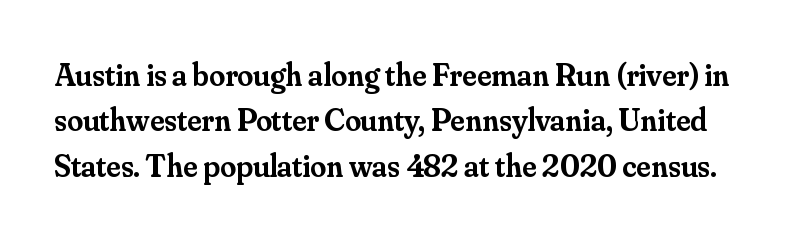
Q: Is the text bold? A: Semi-bold.
Q: Is the text italic (slanted)? A: No, it is upright.
Q: Is the typeface a serif or a sans-serif typeface? A: Serif.
Q: Is the text underlined? A: No.
Q: Is the spacing between letters normal or unusually wide? A: Normal.
Q: Is the spacing between lines tight, normal or loose? A: Normal.
Q: Width (condensed, normal, or wide)? A: Normal.
Q: Stroke contrast? A: Medium.
Q: x-height? A: Small.
Q: Monospaced? A: No.
